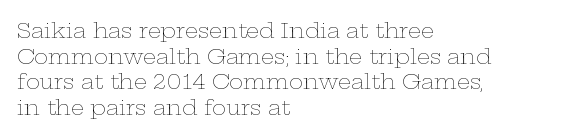
Q: Is the text bold? A: No.
Q: Is the text italic (slanted)? A: No, it is upright.
Q: Is the text underlined? A: No.
Q: How is the paragraph aligned? A: Left-aligned.
Q: Is the spacing between letters normal or unusually wide? A: Normal.
